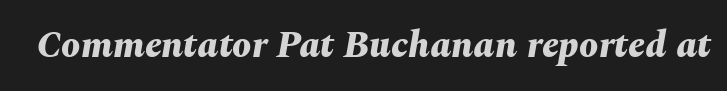
The image shows 38 px bold type, italic (leaning right); set normal letter spacing, not underlined; medium stroke contrast and a medium x-height.
